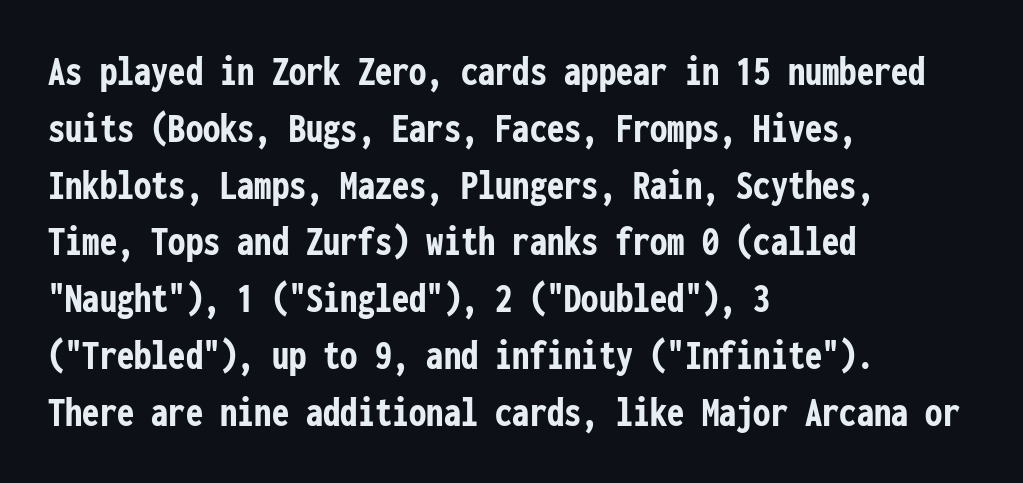
The image shows 43 px semibold, condensed sans-serif type, upright, monospaced; set left-aligned, normal line spacing (1.32x), normal letter spacing, not underlined; low stroke contrast and a medium x-height.
